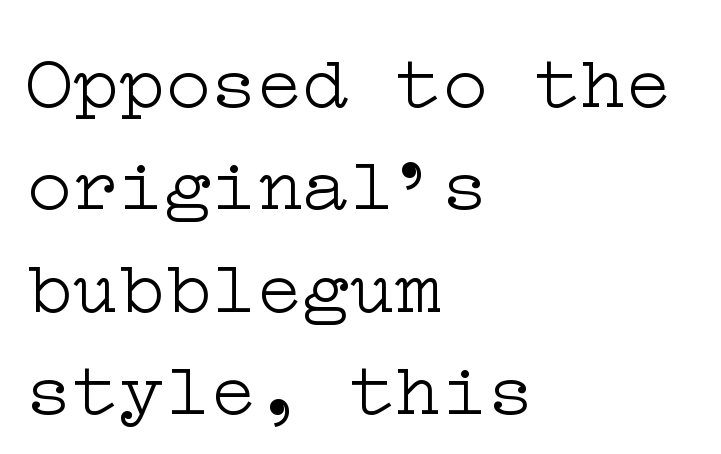
Caption: multi-line text, flush left, ragged right. Italic? Not at all — the glyphs are vertical. The string is rendered with underlining switched off. The font is comparable to plain body text, perhaps lighter. Tracking value appears to be zero — textbook default spacing. Interline gaps are of average width in this sample.
